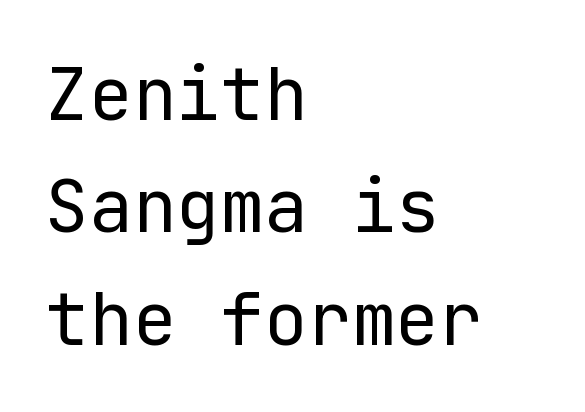
Nothing heavy about these letters — not bold at all. Nope, not italic — everything's standing straight. Each new line begins a customary step beneath the previous one. Caption: standard tracking, unaltered.
